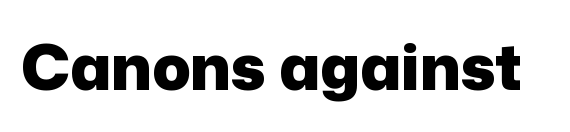
The image shows 63 px heavy sans-serif type, upright; set normal letter spacing, not underlined; low stroke contrast and a medium x-height.
